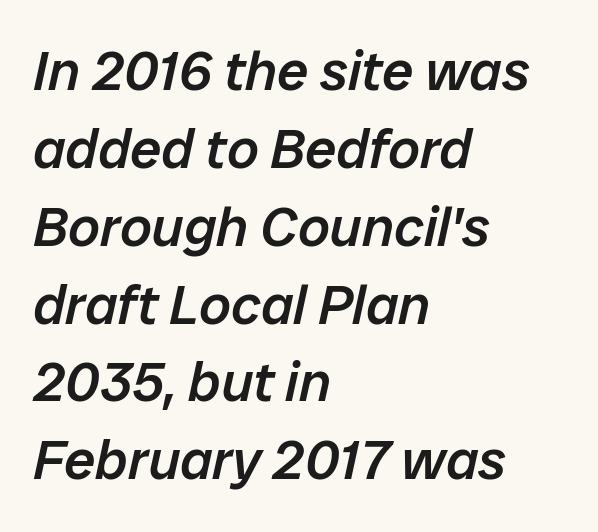
The image shows 56 px semibold type, italic (leaning right); set left-aligned, normal line spacing (1.39x), normal letter spacing, not underlined; low stroke contrast and a medium x-height.
